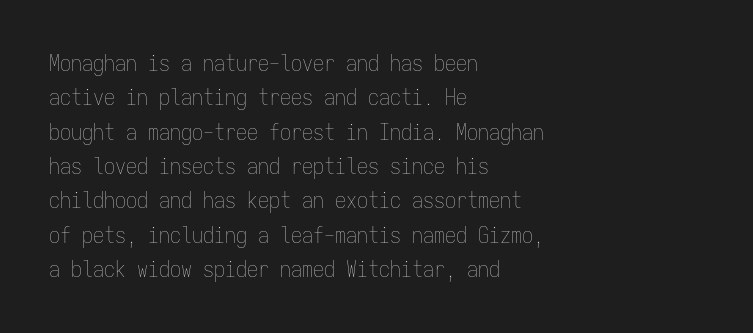
The specimen reads as upright at a glance. Is the stroke heavy? The answer is a plain regular-or-lighter. Clear beneath every line of the passage. Notice how descenders clear the ascenders below comfortably — that's standard leading.
